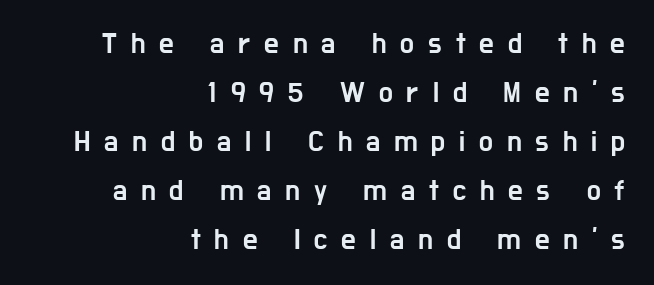
{"serif": "no", "italic": "no", "width": "condensed", "stroke_contrast": "low", "x_height": "medium", "monospaced": "no", "underline": "no", "align": "right", "line_spacing": "normal", "line_spacing_ratio": 1.69, "letter_spacing": "wide", "letter_spacing_em": 0.48, "glyph_px": 29}
